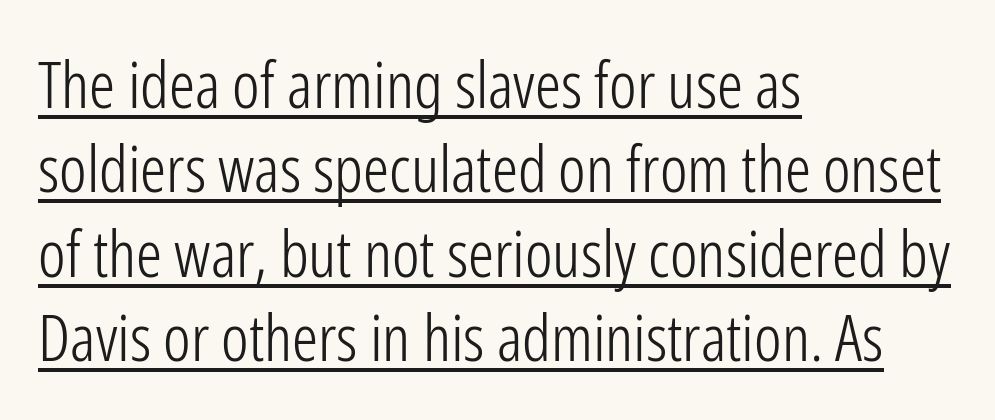
{"serif": "no", "italic": "no", "bold": "no", "weight": "light", "width": "condensed", "stroke_contrast": "low", "x_height": "medium", "monospaced": "no", "underline": "yes", "align": "left", "line_spacing": "normal", "line_spacing_ratio": 1.3, "letter_spacing": "normal", "letter_spacing_em": 0.0, "glyph_px": 65}
